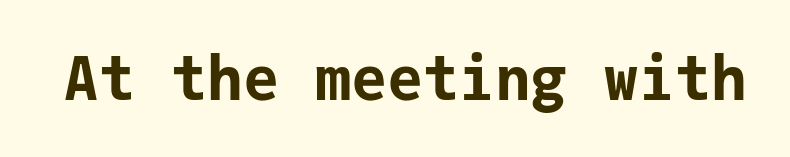
The image shows 60 px bold sans-serif type, upright, monospaced; set normal letter spacing, not underlined; low stroke contrast and a medium x-height.
